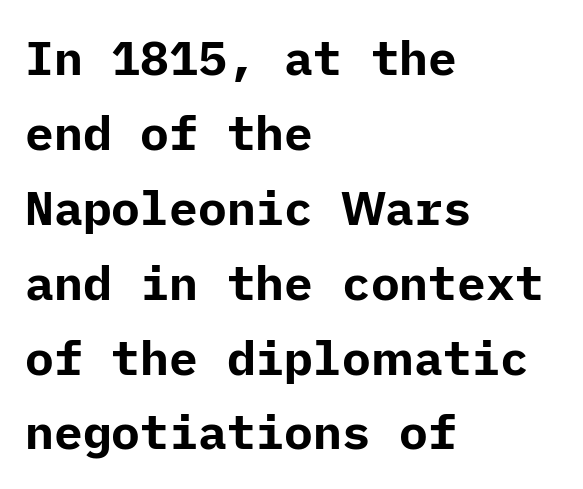
Compared with an ordinary text face, these strokes are far heavier — a full bold. Successive baselines arrive at the customary interval. Descender tails drop into unmarked territory. Stroke terminals: plain, sans-serif. This sample uses an upright cut, with every glyph sitting square on the baseline. Does extra space separate the letters? No, they use regular spacing.
